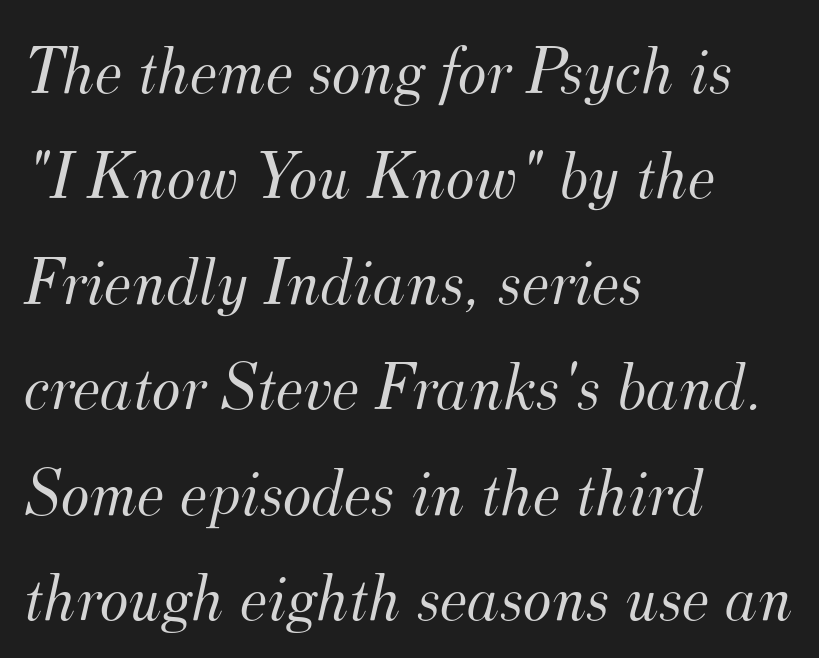
{"serif": "yes", "italic": "yes", "lean": "right", "slant_degrees": 12, "bold": "no", "weight": "light", "width": "normal", "stroke_contrast": "medium", "x_height": "small", "monospaced": "no", "underline": "no", "align": "left", "line_spacing": "normal", "line_spacing_ratio": 1.55, "letter_spacing": "normal", "letter_spacing_em": 0.0, "glyph_px": 68}
